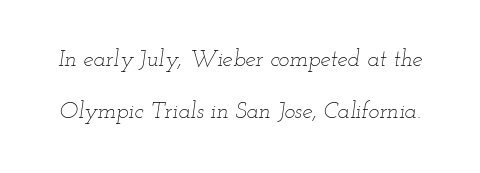
The image shows 23 px text type, italic (leaning right); set loose line spacing (2.27x), normal letter spacing, not underlined.
